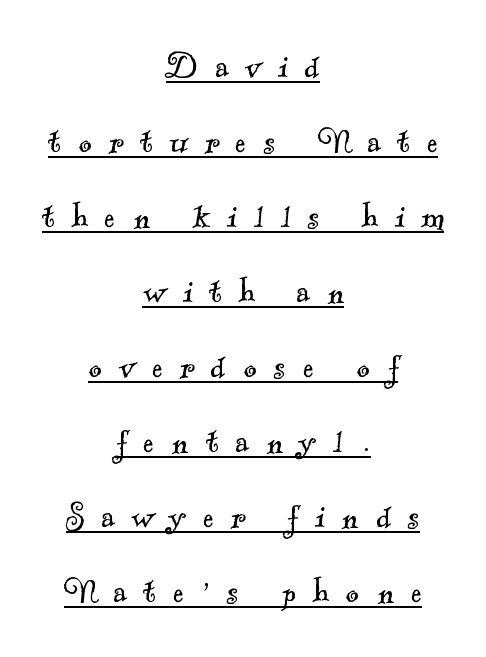
The image shows 41 px light serif type; set centered, line spacing 1.83x, unusually wide letter spacing (+0.42 em), underlined; a small x-height.
